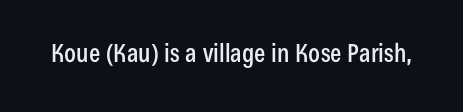
{"italic": "no", "underline": "no", "letter_spacing": "normal", "letter_spacing_em": 0.0, "glyph_px": 25}
